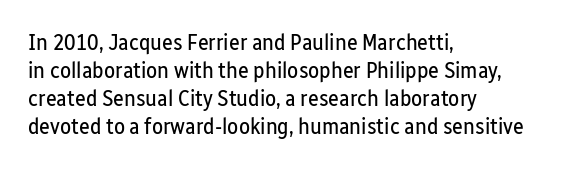
The image shows 23 px text type, upright; set left-aligned, line spacing 1.22x, normal letter spacing, not underlined.
